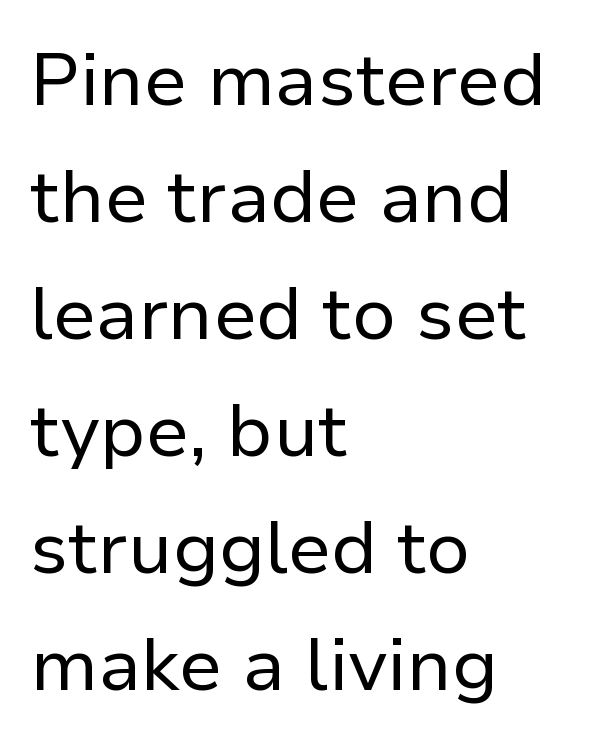
The image shows 74 px regular-weight sans-serif type, upright; set left-aligned, normal line spacing (1.58x), normal letter spacing, not underlined; low stroke contrast and a medium x-height.
